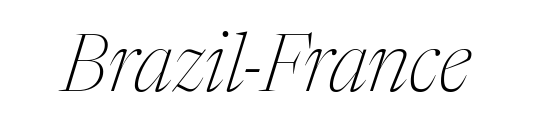
The image shows 80 px thin, condensed serif type, italic (leaning right); set normal letter spacing, not underlined; medium stroke contrast and a medium x-height.
